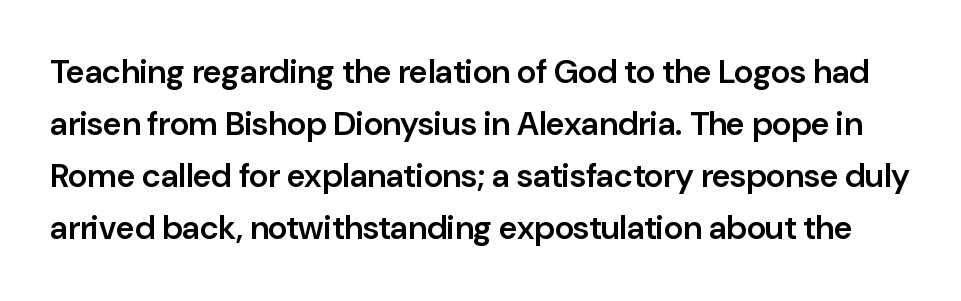
Q: Is the text bold? A: Semi-bold.
Q: Is the text italic (slanted)? A: No, it is upright.
Q: Is the typeface a serif or a sans-serif typeface? A: Sans-serif.
Q: Is the text underlined? A: No.
Q: Is the spacing between letters normal or unusually wide? A: Normal.
Q: Is the spacing between lines tight, normal or loose? A: Normal.
Q: Width (condensed, normal, or wide)? A: Normal.
Q: Stroke contrast? A: Low.
Q: x-height? A: Medium.
Q: Monospaced? A: No.
